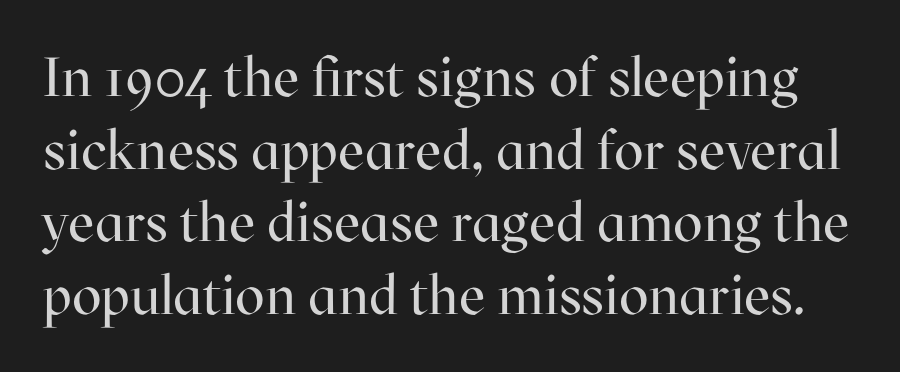
Q: Is the text bold? A: No.
Q: Is the text italic (slanted)? A: No, it is upright.
Q: Is the typeface a serif or a sans-serif typeface? A: Serif.
Q: Is the text underlined? A: No.
Q: Is the spacing between letters normal or unusually wide? A: Normal.
Q: Is the spacing between lines tight, normal or loose? A: Normal.
Q: Width (condensed, normal, or wide)? A: Normal.
Q: Stroke contrast? A: High.
Q: x-height? A: Medium.
Q: Monospaced? A: No.
